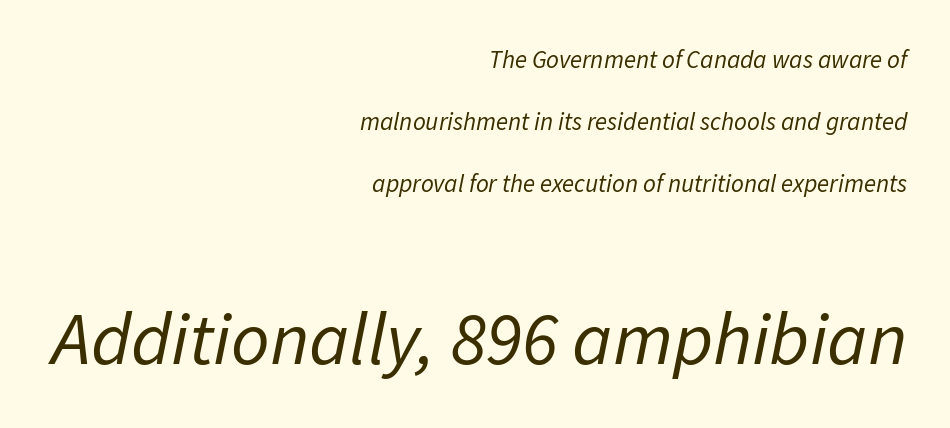
{"italic": "yes", "lean": "right", "slant_degrees": 11, "bold": "no", "weight": "regular", "width": "normal", "stroke_contrast": "low", "x_height": "medium", "monospaced": "no", "underline": "no", "align": "right", "line_spacing": "loose", "line_spacing_ratio": 2.49, "letter_spacing": "normal", "letter_spacing_em": 0.0, "larger_block": "second", "size_ratio": 3.0, "glyph_px": 75}
